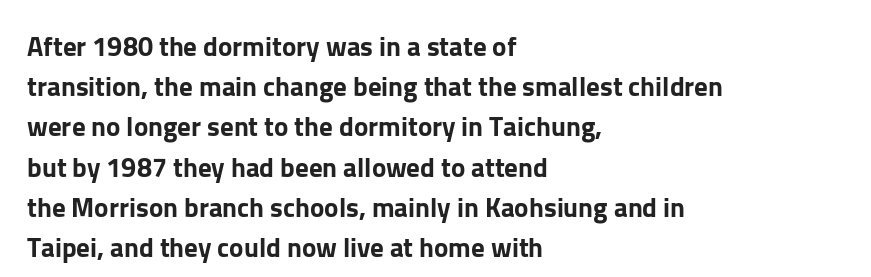
Summary of vertical rhythm: regular, with standard interline spacing. No italicization has been applied; the sample stays upright. One-word summary of the alignment: left. The line texture is even and compact thanks to regular tracking. The space directly below the letters is spotless.
